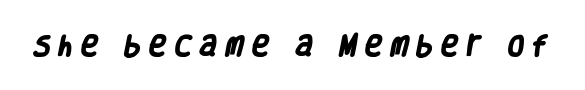
The image shows 23 px bold type; set unusually wide letter spacing (+0.37 em), not underlined.
